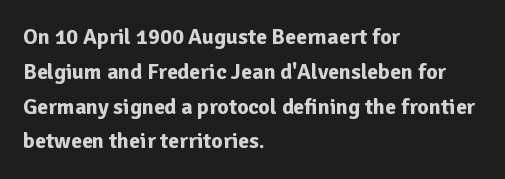
{"italic": "no", "bold": "yes", "underline": "no", "align": "left", "line_spacing": "normal", "line_spacing_ratio": 1.58, "letter_spacing": "normal", "letter_spacing_em": 0.0, "glyph_px": 22}
